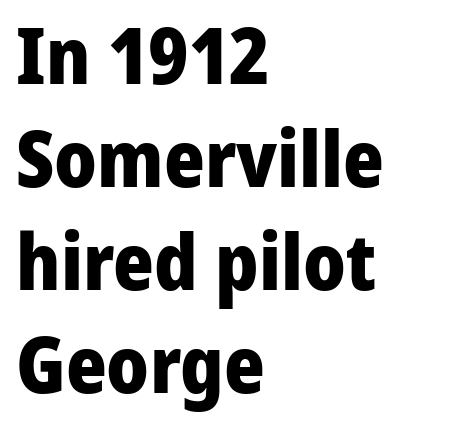
Here the designer chose a conventional face with non-uniform glyph widths. The words here are not underlined. Chunky letters — that's bold for sure. Notice how the stems are strictly vertical — no italics here.
